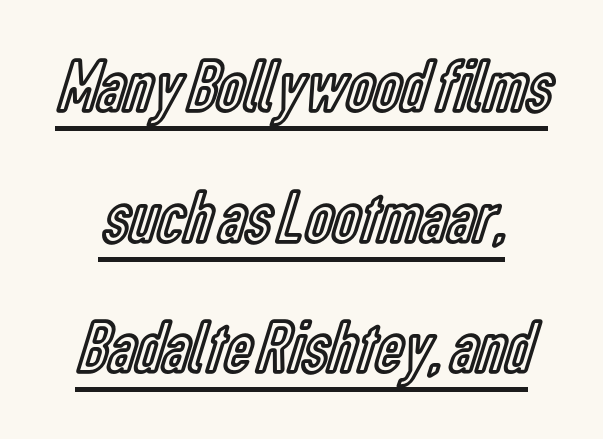
Compared with undecorated copy, this sample adds a rule below the words. Proportional: the letters do not fall into vertical columns. Students, note that the glyphs here touch the page at normal intervals.
